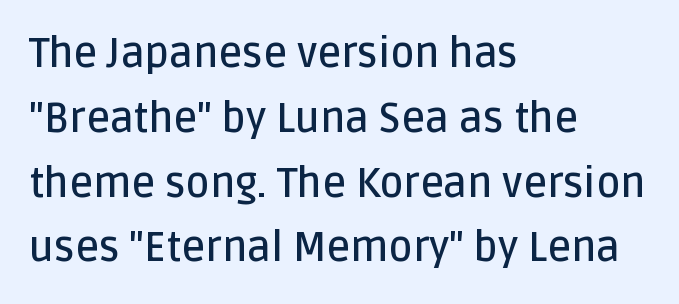
{"serif": "no", "italic": "no", "bold": "semi", "weight": "semibold", "width": "normal", "stroke_contrast": "low", "x_height": "large", "monospaced": "no", "underline": "no", "align": "left", "line_spacing": "normal", "line_spacing_ratio": 1.58, "letter_spacing": "normal", "letter_spacing_em": 0.0, "glyph_px": 41}
